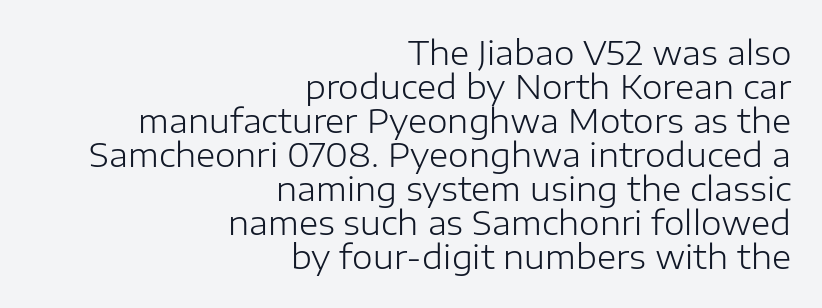
Q: Is the text bold? A: No.
Q: Is the text italic (slanted)? A: No, it is upright.
Q: Is the typeface a serif or a sans-serif typeface? A: Sans-serif.
Q: Is the text underlined? A: No.
Q: How is the paragraph aligned? A: Right-aligned.
Q: Is the spacing between letters normal or unusually wide? A: Normal.
Q: Is the spacing between lines tight, normal or loose? A: Tight.
Q: Width (condensed, normal, or wide)? A: Normal.
Q: Stroke contrast? A: Low.
Q: x-height? A: Medium.
Q: Monospaced? A: No.
